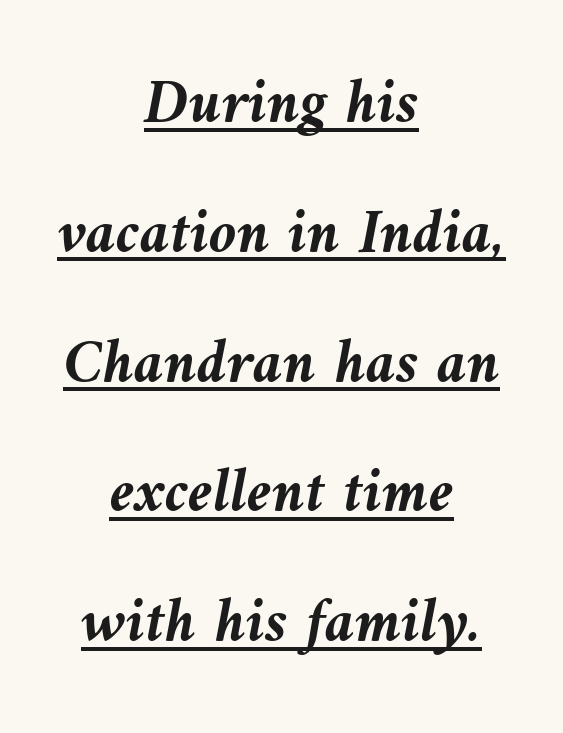
Q: Is the text bold? A: Yes.
Q: Is the text italic (slanted)? A: Yes, it leans left by about 9 degrees.
Q: Is the text underlined? A: Yes.
Q: How is the paragraph aligned? A: Centered.
Q: Is the spacing between letters normal or unusually wide? A: Normal.
Q: Is the spacing between lines tight, normal or loose? A: Loose.
Q: Width (condensed, normal, or wide)? A: Normal.
Q: Stroke contrast? A: Medium.
Q: x-height? A: Medium.
Q: Monospaced? A: No.
